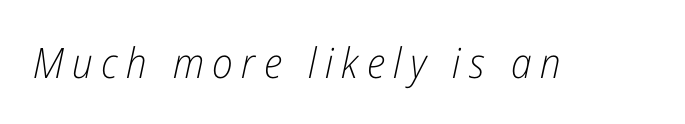
{"italic": "yes", "lean": "right", "slant_degrees": 12, "bold": "no", "weight": "light", "width": "condensed", "stroke_contrast": "low", "x_height": "medium", "monospaced": "no", "underline": "no", "letter_spacing": "wide", "letter_spacing_em": 0.2, "glyph_px": 42}
